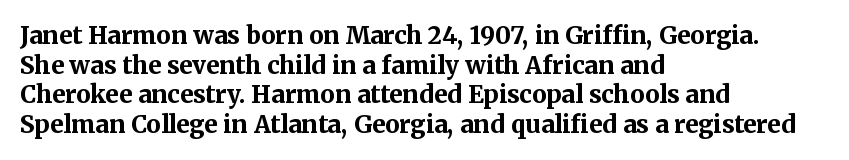
{"italic": "no", "bold": "yes", "underline": "no", "align": "left", "line_spacing_ratio": 1.23, "letter_spacing": "normal", "letter_spacing_em": 0.0, "glyph_px": 24}
